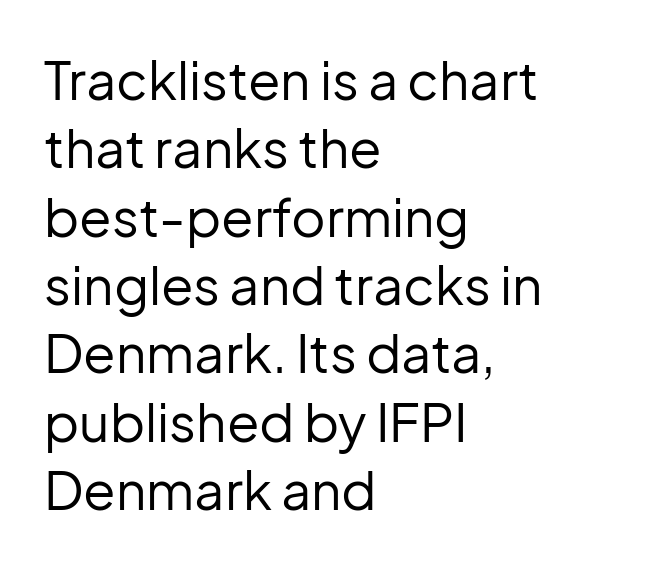
{"serif": "no", "italic": "no", "bold": "no", "weight": "regular", "width": "normal", "stroke_contrast": "low", "x_height": "medium", "monospaced": "no", "underline": "no", "align": "left", "line_spacing": "normal", "line_spacing_ratio": 1.29, "letter_spacing": "normal", "letter_spacing_em": 0.0, "glyph_px": 53}
